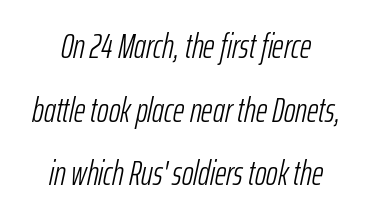
Q: Is the text bold? A: No.
Q: Is the text italic (slanted)? A: Yes, it leans right by about 12 degrees.
Q: Is the text underlined? A: No.
Q: How is the paragraph aligned? A: Centered.
Q: Is the spacing between letters normal or unusually wide? A: Normal.
Q: Width (condensed, normal, or wide)? A: Condensed.
Q: Stroke contrast? A: Low.
Q: x-height? A: Medium.
Q: Monospaced? A: No.
